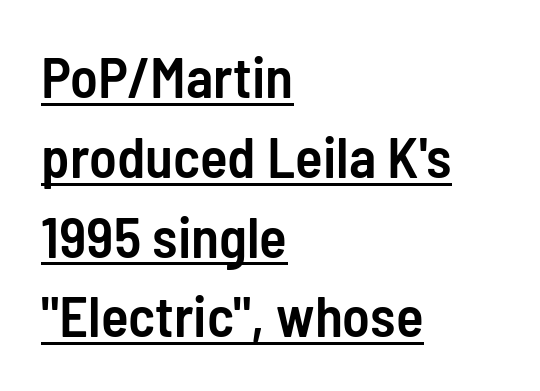
The image shows 57 px semibold, condensed sans-serif type, upright; set left-aligned, normal line spacing (1.4x), normal letter spacing, underlined; low stroke contrast and a medium x-height.
